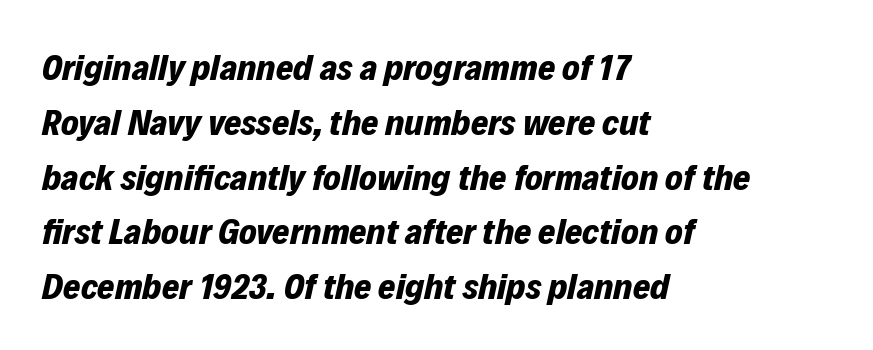
The lines are quadded left. Each letter keeps its own natural width here, so spacing adapts to shape. Letter spacing: default. Rows of type keep a routine distance in the vertical direction. A clean baseline with only descenders dipping below it. What weight is shown? A full bold with thick strokes.
